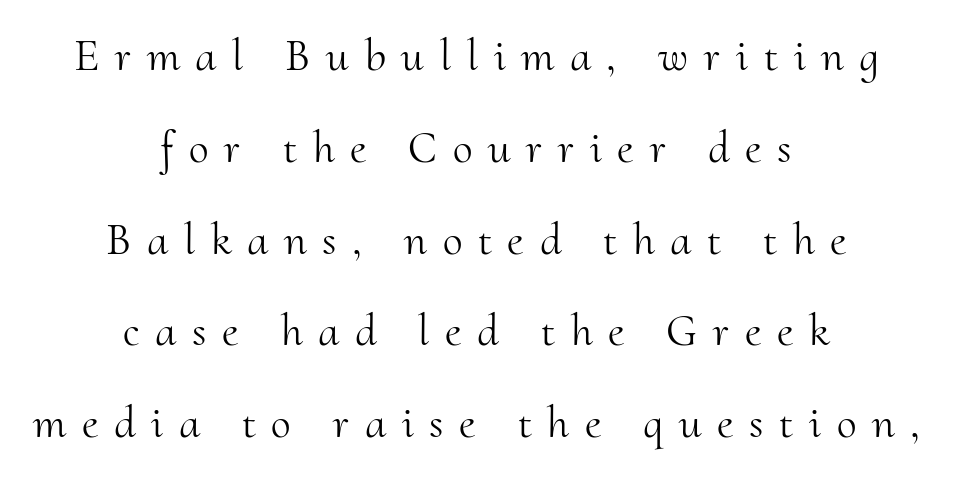
The image shows 45 px light serif type, upright; set centered, loose line spacing (2.04x), unusually wide letter spacing (+0.35 em), not underlined; medium stroke contrast and a small x-height.
